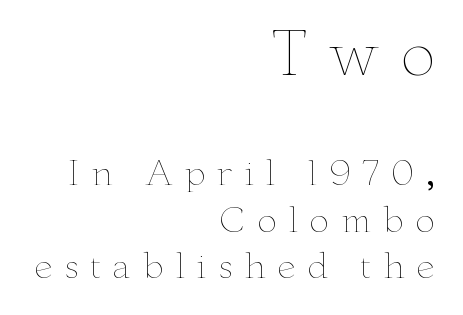
{"italic": "no", "bold": "no", "weight": "thin", "width": "wide", "stroke_contrast": "low", "x_height": "small", "monospaced": "no", "underline": "no", "align": "right", "line_spacing": "normal", "line_spacing_ratio": 1.37, "letter_spacing": "wide", "letter_spacing_em": 0.33, "larger_block": "first", "size_ratio": 1.76, "glyph_px": 60}
